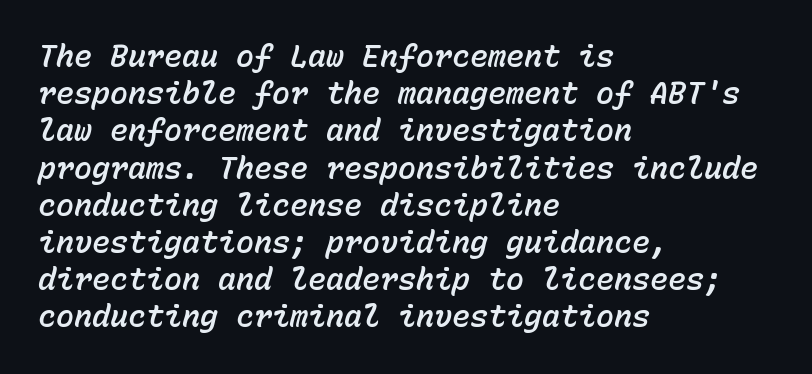
The gaps between neighbouring characters are ordinary and unremarkable. Teacher's note: observe the even left margin — that is flush-left alignment. Beneath every word, the page is bare. The rendering uses typewriter-style spacing with identical character cells.
